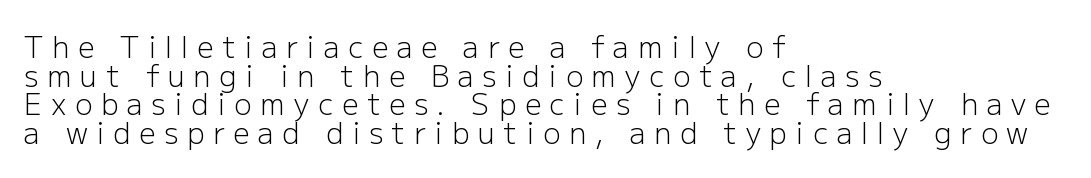
This sample has the flowing, uneven cadence of proportional lettering. A classic flush-left, rag-right setting is used for this passage. No chunkiness to these letters — they're not bold. Someone cranked the tracking dial way up on this one. Quick note: underline off.
